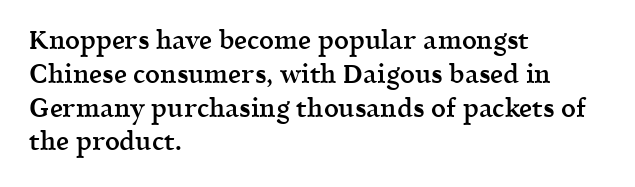
Look at the tracking — it's just the regular setting, nothing added. Line starts are locked; line ends wander. No word sits above an underline. The sample has been set in demibold, a notch under bold.
